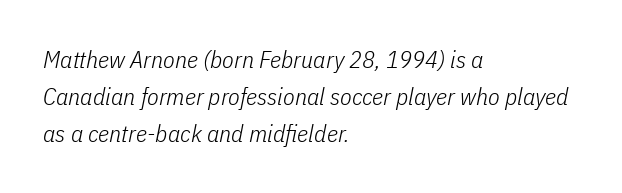
Q: Is the text bold? A: No.
Q: Is the text italic (slanted)? A: Yes, it leans right by about 11 degrees.
Q: Is the text underlined? A: No.
Q: How is the paragraph aligned? A: Left-aligned.
Q: Is the spacing between letters normal or unusually wide? A: Normal.
Q: Is the spacing between lines tight, normal or loose? A: Normal.
